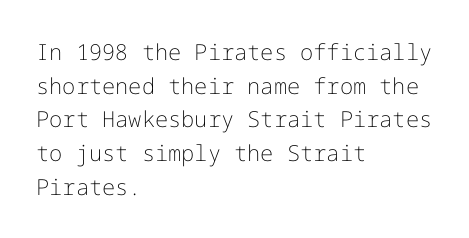
Q: Is the text bold? A: No.
Q: Is the text italic (slanted)? A: No, it is upright.
Q: Is the text underlined? A: No.
Q: How is the paragraph aligned? A: Left-aligned.
Q: Is the spacing between letters normal or unusually wide? A: Normal.
Q: Is the spacing between lines tight, normal or loose? A: Normal.
